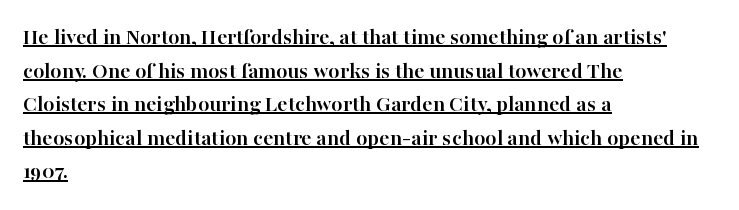
{"italic": "no", "bold": "yes", "underline": "yes", "align": "left", "line_spacing": "normal", "line_spacing_ratio": 1.46, "letter_spacing": "normal", "letter_spacing_em": 0.0, "glyph_px": 23}
